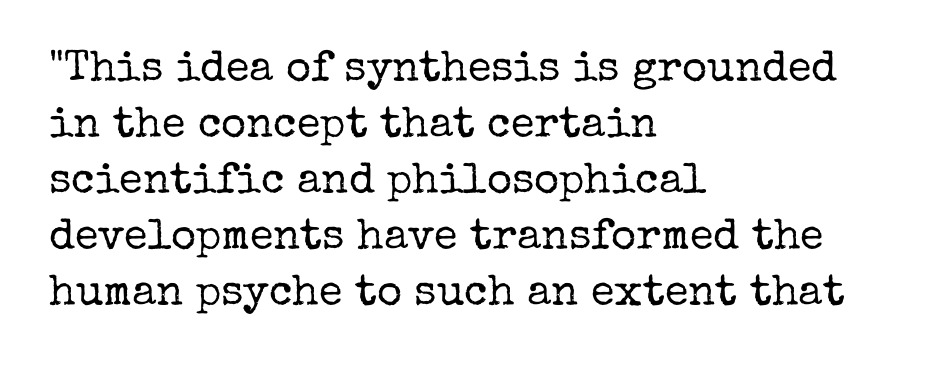
The image shows 43 px regular-weight serif type, upright; set left-aligned, normal line spacing (1.3x), normal letter spacing, not underlined; low stroke contrast and a medium x-height.
